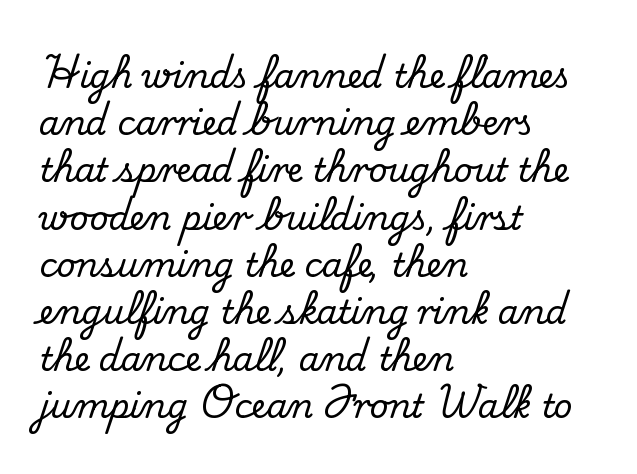
The image shows 33 px serif type; set left-aligned, normal line spacing (1.43x), normal letter spacing, not underlined; medium stroke contrast and a small x-height.
